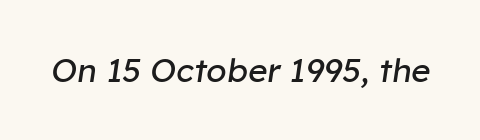
The image shows 33 px regular-weight type, italic (leaning right); set normal letter spacing, not underlined; low stroke contrast and a medium x-height.
